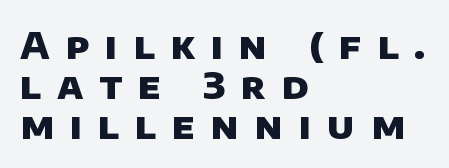
The image shows 37 px heavy sans-serif type; set left-aligned, tight line spacing (1.08x), unusually wide letter spacing (+0.43 em), not underlined; low stroke contrast and a large x-height.
